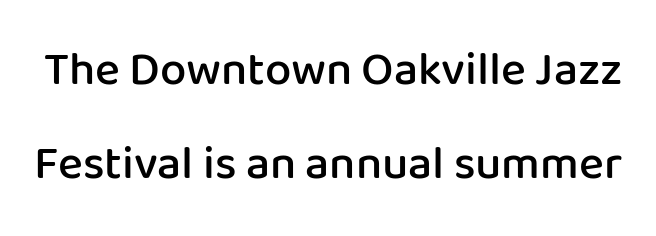
The image shows 47 px semibold sans-serif type, upright; set loose line spacing (2.01x), normal letter spacing, not underlined; low stroke contrast and a medium x-height.
